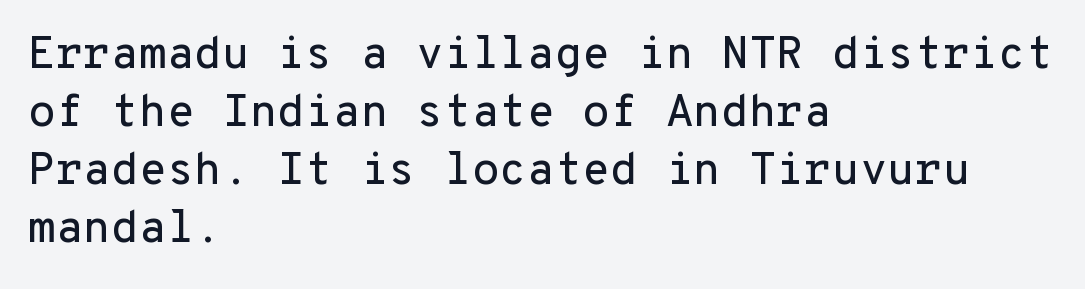
Q: Is the text italic (slanted)? A: No, it is upright.
Q: Is the typeface a serif or a sans-serif typeface? A: Sans-serif.
Q: Is the text underlined? A: No.
Q: How is the paragraph aligned? A: Left-aligned.
Q: Is the spacing between letters normal or unusually wide? A: Normal.
Q: Is the spacing between lines tight, normal or loose? A: Normal.
Q: Width (condensed, normal, or wide)? A: Normal.
Q: Stroke contrast? A: Low.
Q: x-height? A: Medium.
Q: Monospaced? A: Yes.
